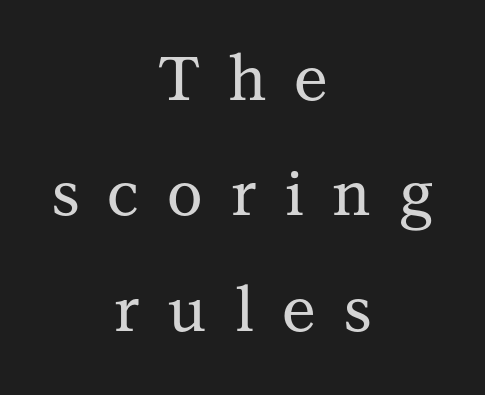
Q: Is the text italic (slanted)? A: No, it is upright.
Q: Is the typeface a serif or a sans-serif typeface? A: Serif.
Q: Is the text underlined? A: No.
Q: How is the paragraph aligned? A: Centered.
Q: Is the spacing between letters normal or unusually wide? A: Unusually wide.
Q: Width (condensed, normal, or wide)? A: Normal.
Q: Stroke contrast? A: Medium.
Q: x-height? A: Medium.
Q: Monospaced? A: No.
